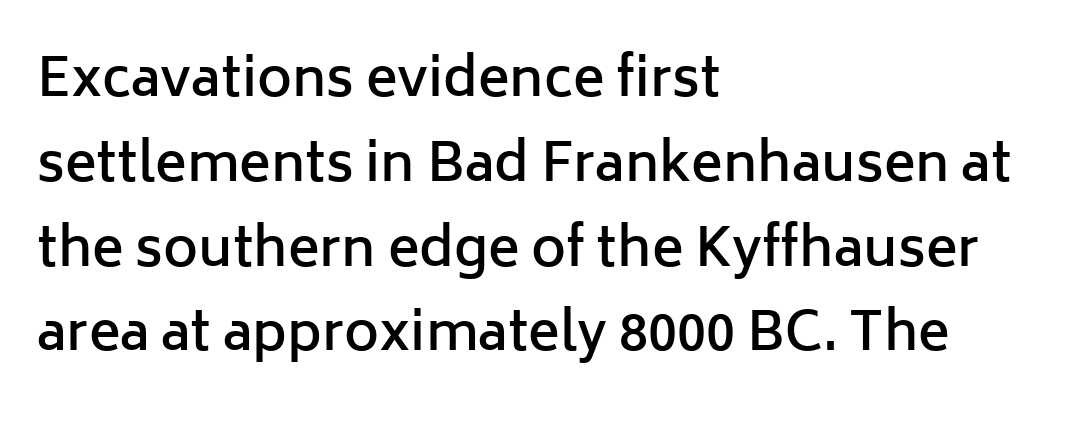
Q: Is the text bold? A: Semi-bold.
Q: Is the text italic (slanted)? A: No, it is upright.
Q: Is the typeface a serif or a sans-serif typeface? A: Sans-serif.
Q: Is the text underlined? A: No.
Q: How is the paragraph aligned? A: Left-aligned.
Q: Is the spacing between letters normal or unusually wide? A: Normal.
Q: Is the spacing between lines tight, normal or loose? A: Normal.
Q: Width (condensed, normal, or wide)? A: Normal.
Q: Stroke contrast? A: Low.
Q: x-height? A: Medium.
Q: Monospaced? A: No.
